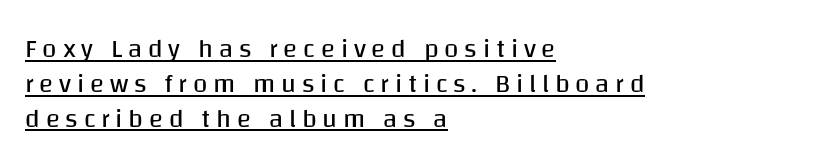
{"italic": "no", "bold": "no", "underline": "yes", "align": "left", "line_spacing": "normal", "line_spacing_ratio": 1.34, "letter_spacing": "wide", "letter_spacing_em": 0.22, "glyph_px": 26}
